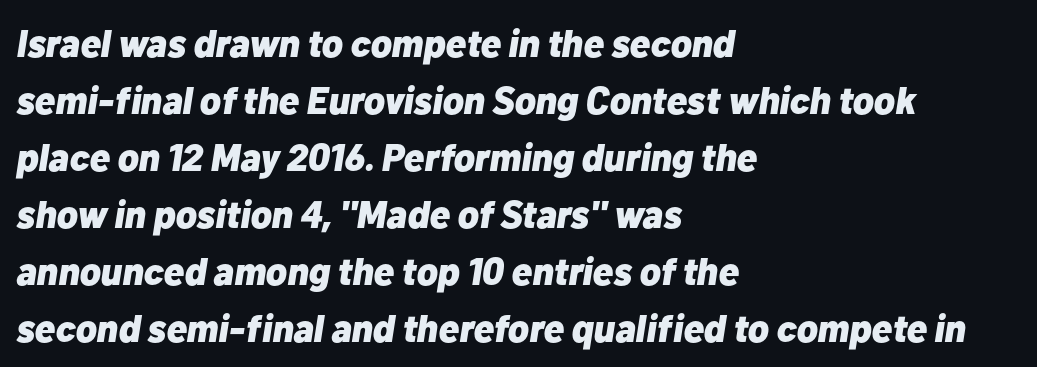
The image shows 38 px heavy type, italic (leaning right); set left-aligned, normal line spacing (1.5x), normal letter spacing, not underlined; low stroke contrast and a medium x-height.
